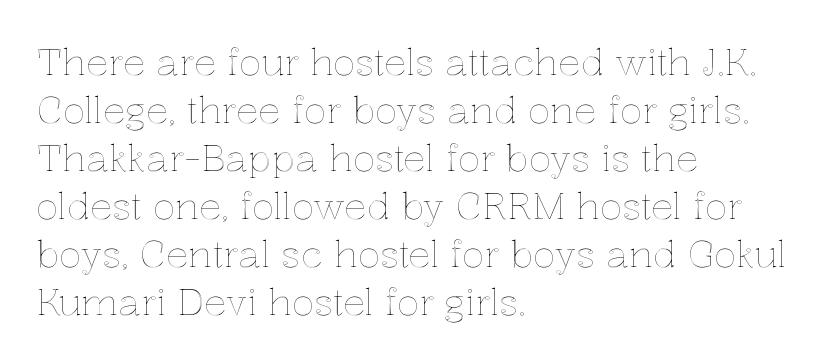
{"italic": "no", "width": "normal", "x_height": "medium", "monospaced": "no", "underline": "no", "align": "left", "line_spacing": "normal", "line_spacing_ratio": 1.3, "letter_spacing": "normal", "letter_spacing_em": 0.0, "glyph_px": 37}
